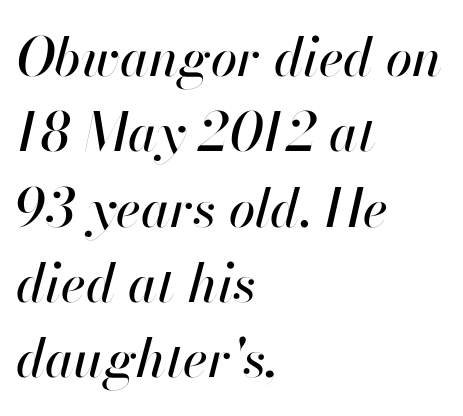
{"italic": "yes", "lean": "right", "slant_degrees": 13, "width": "normal", "stroke_contrast": "high", "x_height": "small", "monospaced": "no", "underline": "no", "align": "left", "line_spacing": "normal", "line_spacing_ratio": 1.42, "letter_spacing": "normal", "letter_spacing_em": 0.0, "glyph_px": 53}
